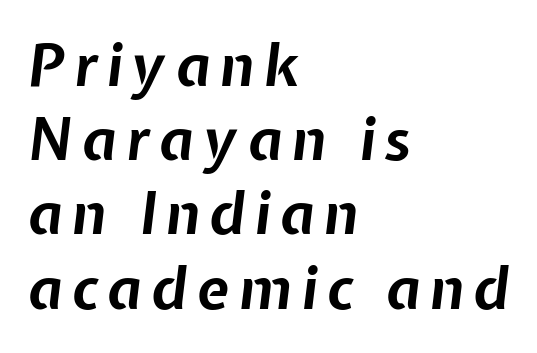
{"italic": "yes", "lean": "right", "slant_degrees": 7, "bold": "yes", "weight": "bold", "width": "normal", "stroke_contrast": "low", "x_height": "medium", "monospaced": "no", "underline": "no", "align": "left", "line_spacing": "normal", "line_spacing_ratio": 1.28, "glyph_px": 58}
